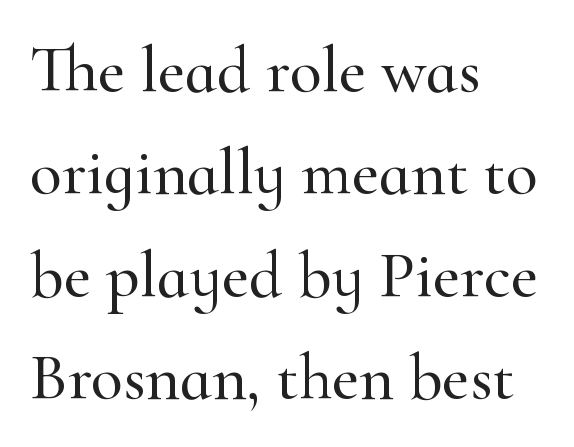
The image shows 66 px serif type, upright; set left-aligned, normal line spacing (1.55x), normal letter spacing, not underlined; high stroke contrast and a small x-height.
